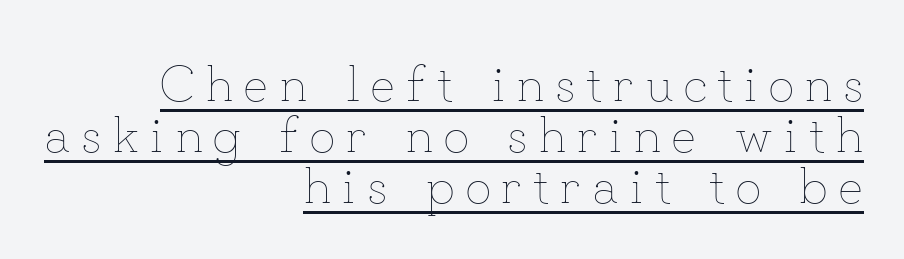
Q: Is the text bold? A: No.
Q: Is the text italic (slanted)? A: No, it is upright.
Q: Is the text underlined? A: Yes.
Q: How is the paragraph aligned? A: Right-aligned.
Q: Is the spacing between letters normal or unusually wide? A: Unusually wide.
Q: Is the spacing between lines tight, normal or loose? A: Tight.
Q: Width (condensed, normal, or wide)? A: Normal.
Q: Stroke contrast? A: Low.
Q: x-height? A: Small.
Q: Monospaced? A: No.
